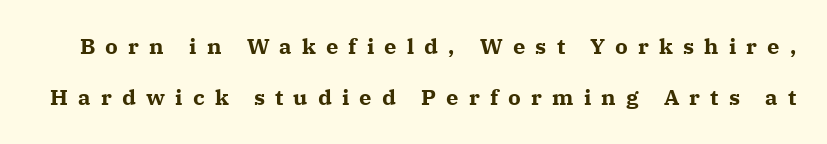
Emphasis by weight is at full strength: bold. Every stem runs plumb, perpendicular to the baseline. Decoration check: the copy has no underline. The gaps between neighbouring characters are conspicuously large. The leading is generous, giving the passage an open texture.
